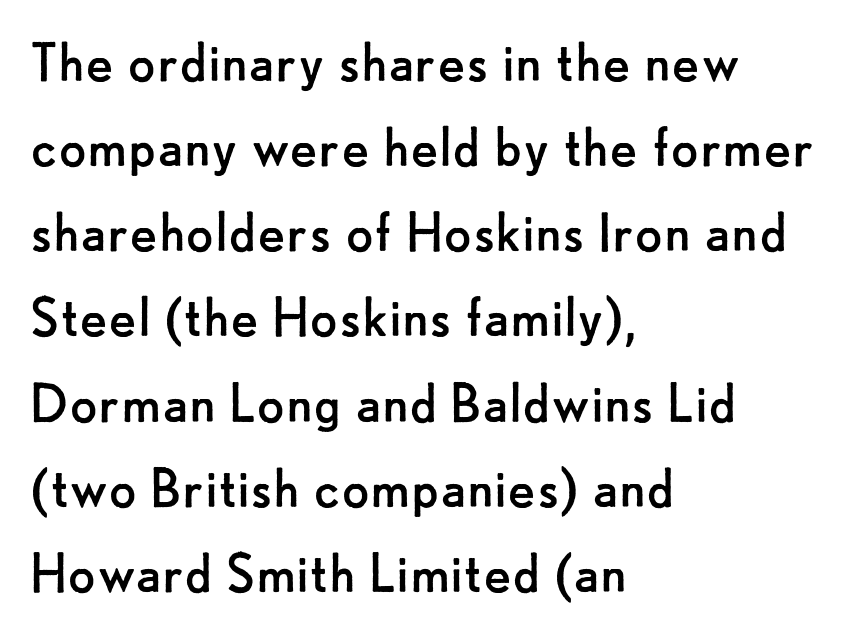
{"serif": "no", "italic": "no", "bold": "no", "weight": "regular", "width": "normal", "stroke_contrast": "low", "x_height": "small", "monospaced": "no", "underline": "no", "align": "left", "line_spacing": "normal", "line_spacing_ratio": 1.31, "letter_spacing": "normal", "letter_spacing_em": 0.0, "glyph_px": 65}
